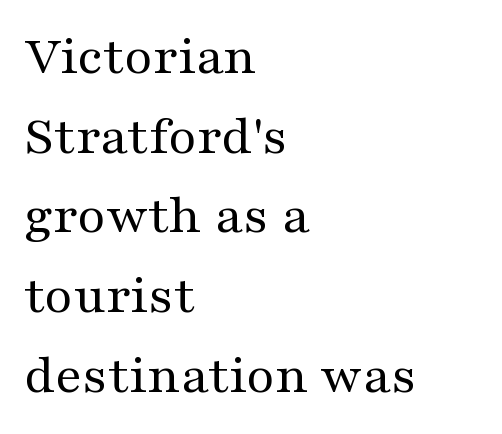
The image shows 55 px regular-weight, wide serif type, upright; set left-aligned, normal line spacing (1.45x), normal letter spacing, not underlined; medium stroke contrast and a medium x-height.
